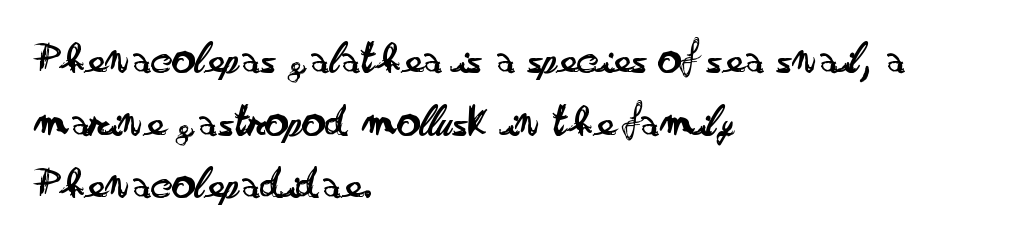
Looks like regular typesetting: each glyph gets only the width it needs. Inter-character spacing is left at the font's built-in metrics. The designer went with a sans here, leaving each stem footless. Regular leading. Unlike italic type, these characters show no tilt at all.
